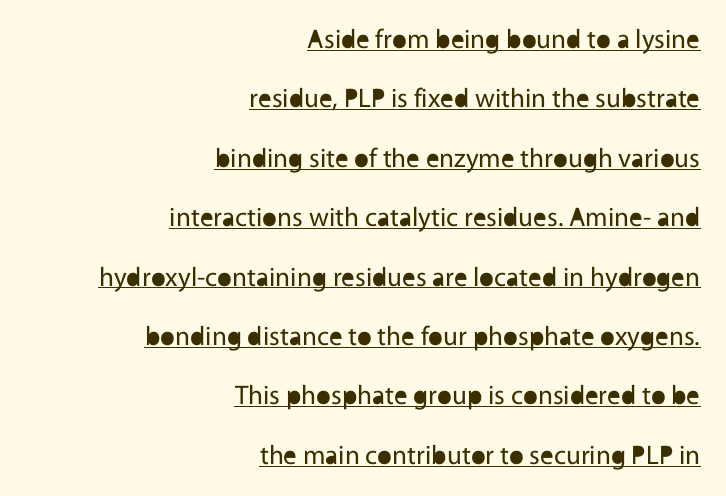
Q: Is the text bold? A: No.
Q: Is the text italic (slanted)? A: No, it is upright.
Q: Is the text underlined? A: Yes.
Q: How is the paragraph aligned? A: Right-aligned.
Q: Is the spacing between letters normal or unusually wide? A: Normal.
Q: Is the spacing between lines tight, normal or loose? A: Loose.
